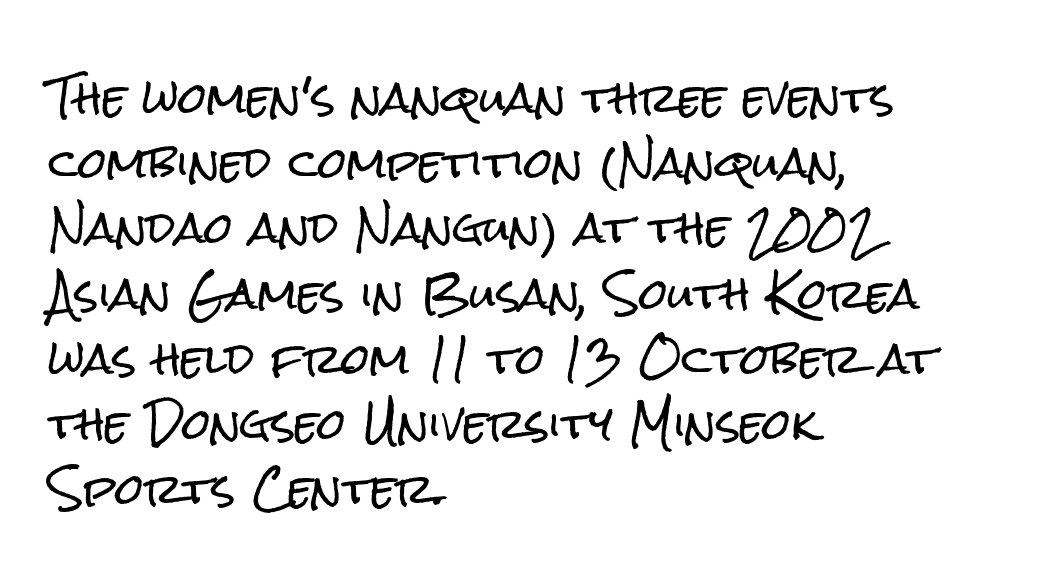
Q: Is the text italic (slanted)? A: No, it is upright.
Q: Is the typeface a serif or a sans-serif typeface? A: Sans-serif.
Q: Is the text underlined? A: No.
Q: How is the paragraph aligned? A: Left-aligned.
Q: Is the spacing between letters normal or unusually wide? A: Normal.
Q: Is the spacing between lines tight, normal or loose? A: Normal.
Q: Width (condensed, normal, or wide)? A: Condensed.
Q: Stroke contrast? A: Low.
Q: x-height? A: Medium.
Q: Monospaced? A: No.
